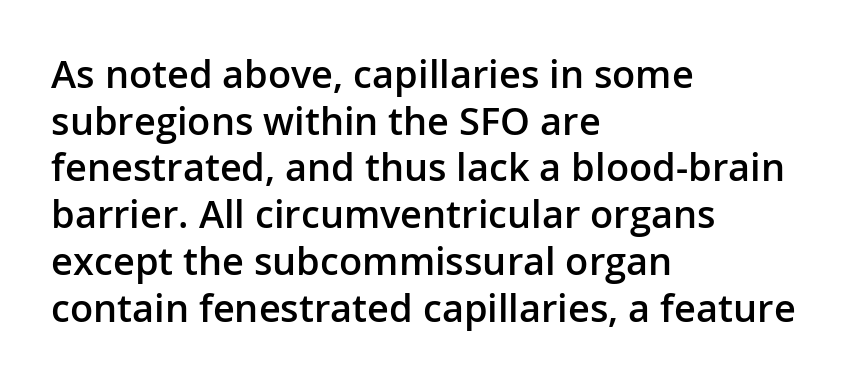
A sans-serif font was chosen for this passage. Firm but not heavy-handed strokes: this text is semibold. Anything drawn beneath the words? Only blank space. How are the letters spaced? Ordinarily, with no added tracking. Line starts are locked; line ends wander. Style check: upright.
